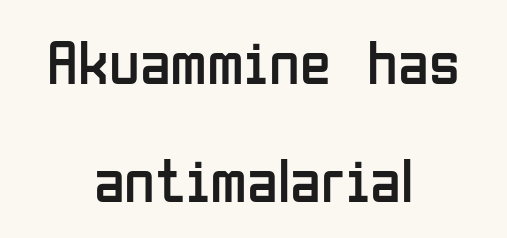
{"serif": "no", "italic": "no", "bold": "no", "weight": "regular", "width": "condensed", "stroke_contrast": "low", "x_height": "medium", "monospaced": "no", "underline": "no", "align": "center", "line_spacing_ratio": 1.88, "letter_spacing": "normal", "letter_spacing_em": 0.0, "glyph_px": 63}
